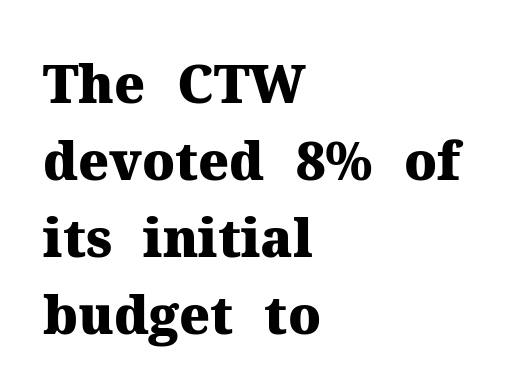
The image shows 52 px heavy serif type, upright; set left-aligned, normal line spacing (1.48x), normal letter spacing, not underlined; medium stroke contrast and a medium x-height.
